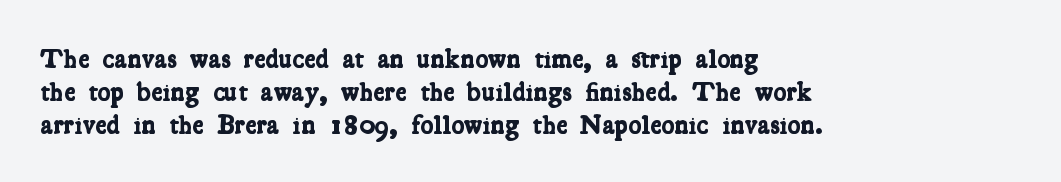
{"bold": "yes", "underline": "no", "align": "left", "line_spacing_ratio": 1.22, "letter_spacing": "normal", "letter_spacing_em": 0.0, "glyph_px": 27}
